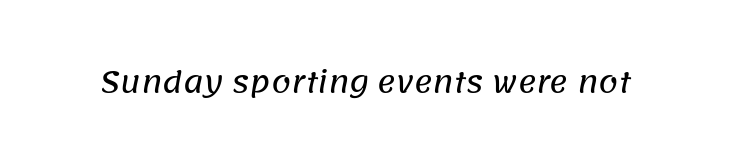
{"serif": "no", "width": "normal", "stroke_contrast": "low", "x_height": "large", "monospaced": "no", "underline": "no", "letter_spacing": "normal", "letter_spacing_em": 0.0, "glyph_px": 28}
